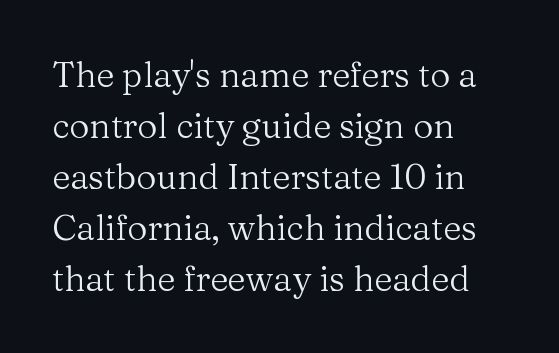
The image shows 35 px regular-weight serif type, upright; set left-aligned, normal line spacing (1.46x), normal letter spacing, not underlined; medium stroke contrast and a medium x-height.
